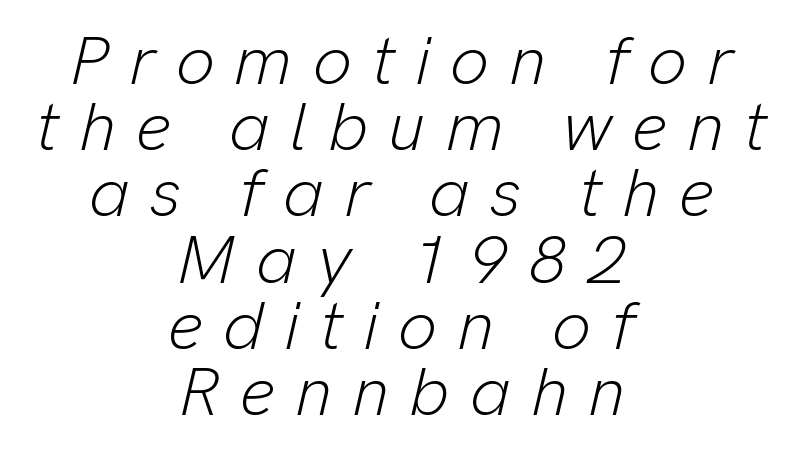
The glyphs are unaccompanied by any horizontal stroke below them. The letters look calm and open, with moderate or lighter stems. Looks like regular typesetting: each glyph gets only the width it needs. This is oblique type, the kind used for emphasis or titles.
